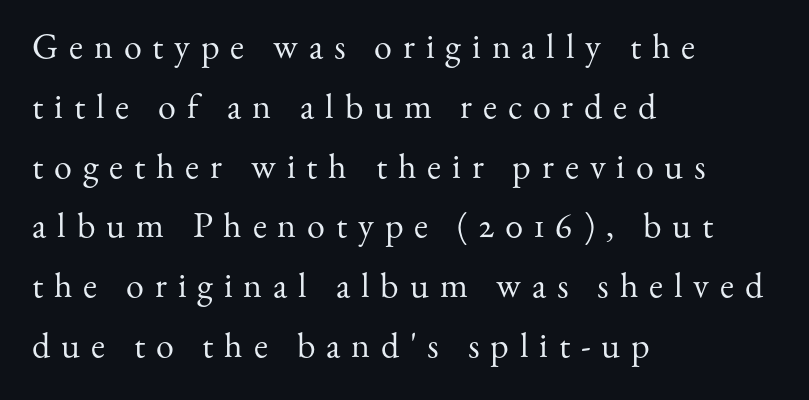
Q: Is the text bold? A: No.
Q: Is the text italic (slanted)? A: No, it is upright.
Q: Is the typeface a serif or a sans-serif typeface? A: Serif.
Q: Is the text underlined? A: No.
Q: How is the paragraph aligned? A: Left-aligned.
Q: Is the spacing between letters normal or unusually wide? A: Unusually wide.
Q: Is the spacing between lines tight, normal or loose? A: Normal.
Q: Width (condensed, normal, or wide)? A: Normal.
Q: Stroke contrast? A: Medium.
Q: x-height? A: Small.
Q: Monospaced? A: No.
